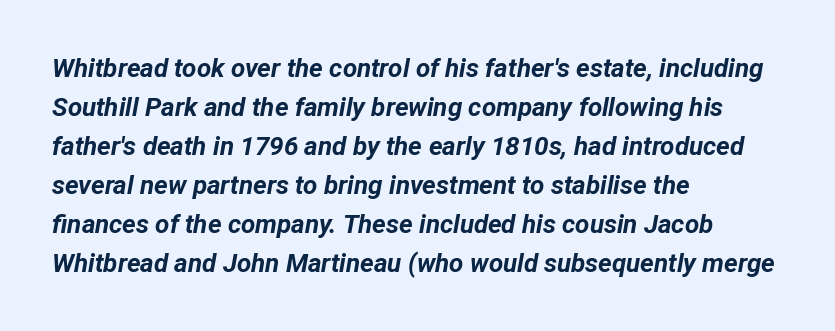
{"italic": "yes", "lean": "right", "slant_degrees": 12, "bold": "yes", "underline": "no", "align": "left", "line_spacing": "normal", "line_spacing_ratio": 1.5, "letter_spacing": "normal", "letter_spacing_em": 0.0, "glyph_px": 26}
